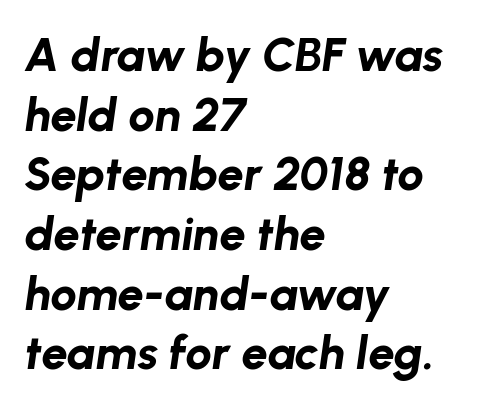
The image shows 47 px bold type, italic (leaning right); set left-aligned, normal line spacing (1.27x), normal letter spacing, not underlined; low stroke contrast and a medium x-height.
